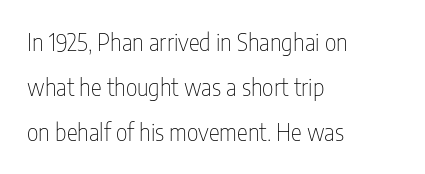
The image shows 23 px text type, upright; set left-aligned, loose line spacing (1.95x), normal letter spacing, not underlined.
